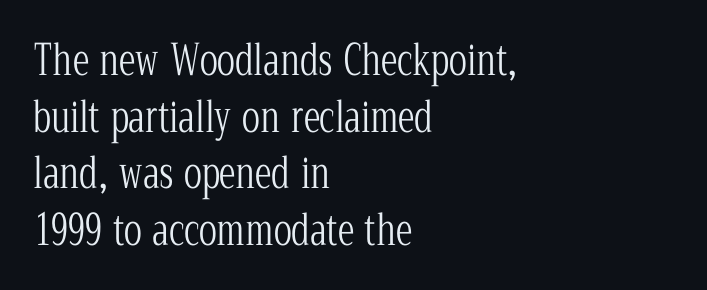
Q: Is the text bold? A: No.
Q: Is the text italic (slanted)? A: No, it is upright.
Q: Is the typeface a serif or a sans-serif typeface? A: Serif.
Q: Is the text underlined? A: No.
Q: How is the paragraph aligned? A: Left-aligned.
Q: Is the spacing between letters normal or unusually wide? A: Normal.
Q: Is the spacing between lines tight, normal or loose? A: Normal.
Q: Width (condensed, normal, or wide)? A: Condensed.
Q: Stroke contrast? A: Low.
Q: x-height? A: Medium.
Q: Monospaced? A: No.
